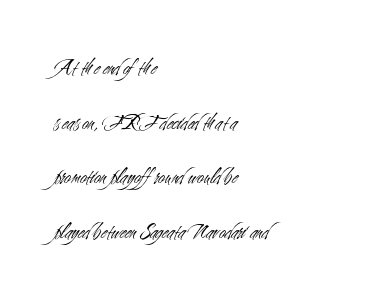
The image shows 23 px text type; set left-aligned, loose line spacing (2.38x), normal letter spacing, not underlined.
